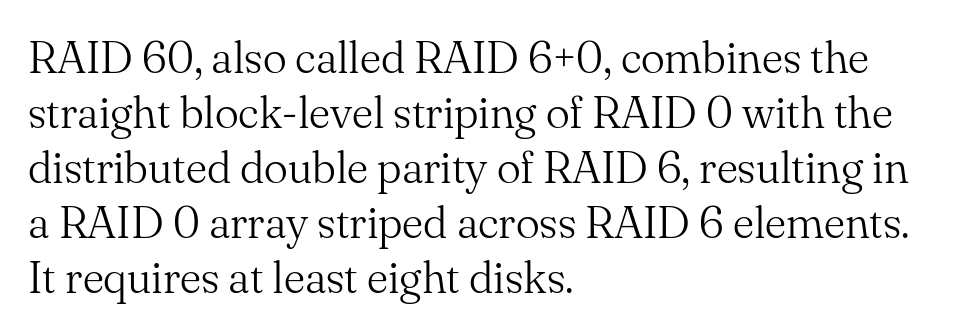
The image shows 45 px light serif type, upright; set left-aligned, line spacing 1.22x, normal letter spacing, not underlined; medium stroke contrast and a small x-height.
